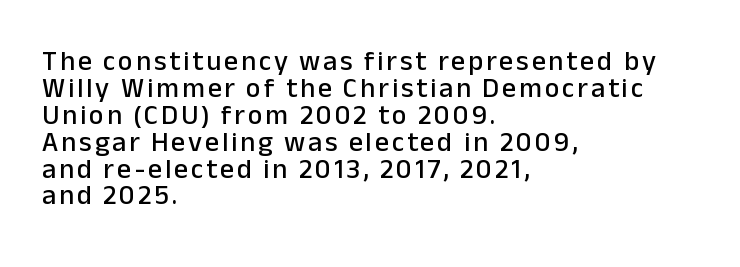
Q: Is the text italic (slanted)? A: No, it is upright.
Q: Is the typeface a serif or a sans-serif typeface? A: Sans-serif.
Q: Is the text underlined? A: No.
Q: How is the paragraph aligned? A: Left-aligned.
Q: Is the spacing between lines tight, normal or loose? A: Tight.
Q: Width (condensed, normal, or wide)? A: Normal.
Q: Stroke contrast? A: Low.
Q: x-height? A: Medium.
Q: Monospaced? A: No.
